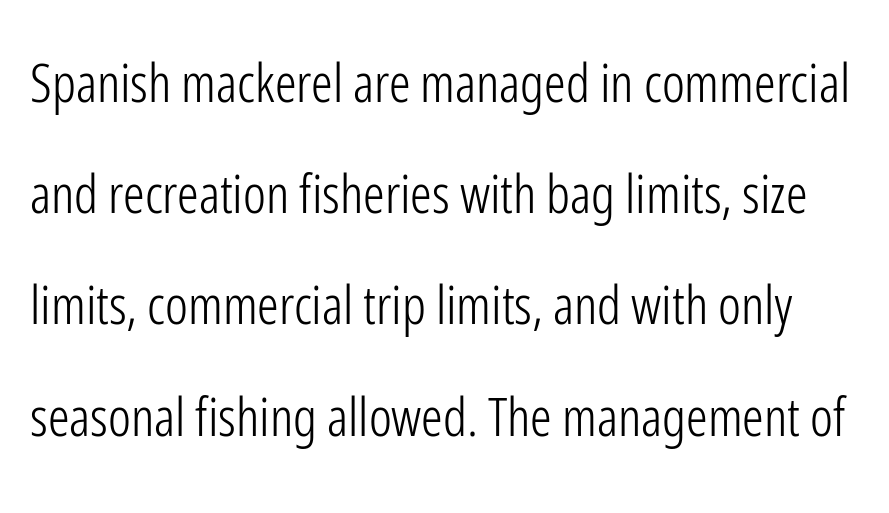
Q: Is the text bold? A: No.
Q: Is the text italic (slanted)? A: No, it is upright.
Q: Is the typeface a serif or a sans-serif typeface? A: Sans-serif.
Q: Is the text underlined? A: No.
Q: Is the spacing between letters normal or unusually wide? A: Normal.
Q: Is the spacing between lines tight, normal or loose? A: Loose.
Q: Width (condensed, normal, or wide)? A: Condensed.
Q: Stroke contrast? A: Low.
Q: x-height? A: Medium.
Q: Monospaced? A: No.
